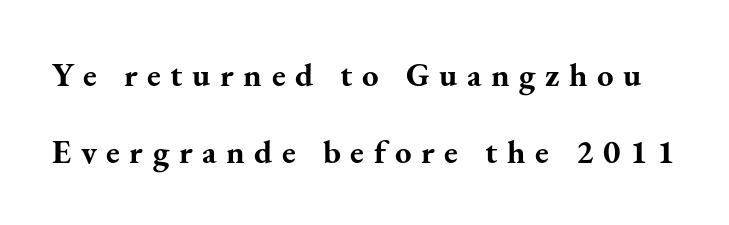
Q: Is the text bold? A: Yes.
Q: Is the text italic (slanted)? A: No, it is upright.
Q: Is the typeface a serif or a sans-serif typeface? A: Serif.
Q: Is the text underlined? A: No.
Q: Is the spacing between letters normal or unusually wide? A: Unusually wide.
Q: Is the spacing between lines tight, normal or loose? A: Loose.
Q: Width (condensed, normal, or wide)? A: Normal.
Q: Stroke contrast? A: Medium.
Q: x-height? A: Small.
Q: Monospaced? A: No.
